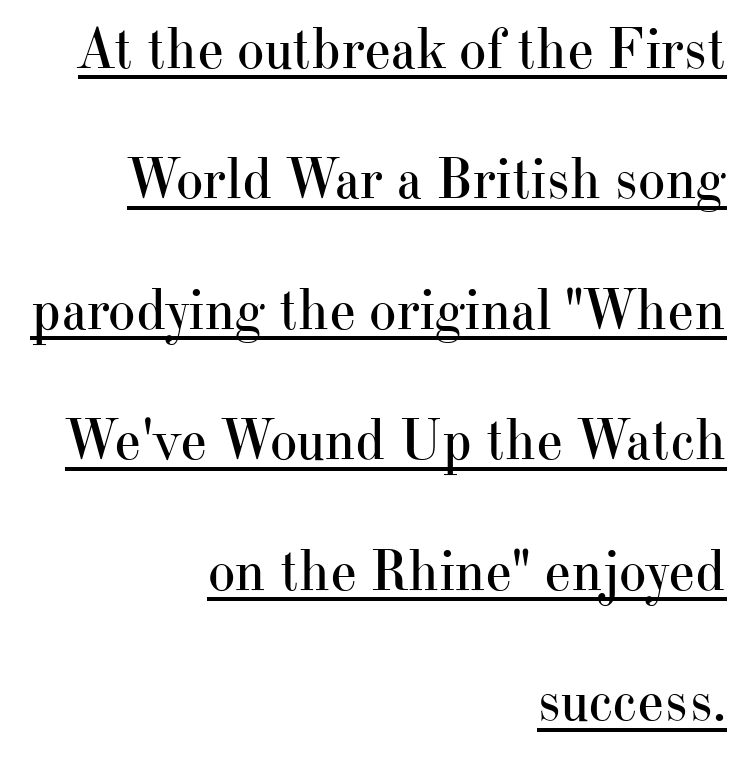
The image shows 58 px regular-weight serif type, upright; set right-aligned, loose line spacing (2.25x), normal letter spacing, underlined; high stroke contrast and a small x-height.
